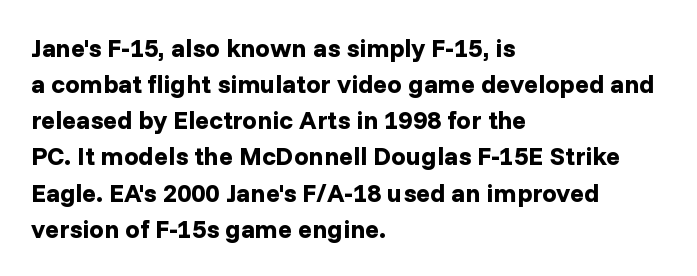
Clear beneath every line of the passage. The typography opts for an upright posture over an oblique one. Evenly set lines give the paragraph a standard silhouette. Standard letterfit; no display-style spreading of the glyphs. The compositor pushed each line to the left boundary.
